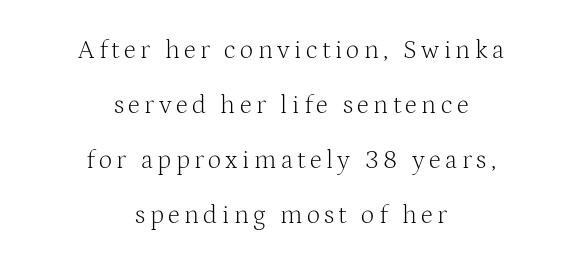
The image shows 26 px text type, upright; set centered, loose line spacing (2.11x), not underlined.
